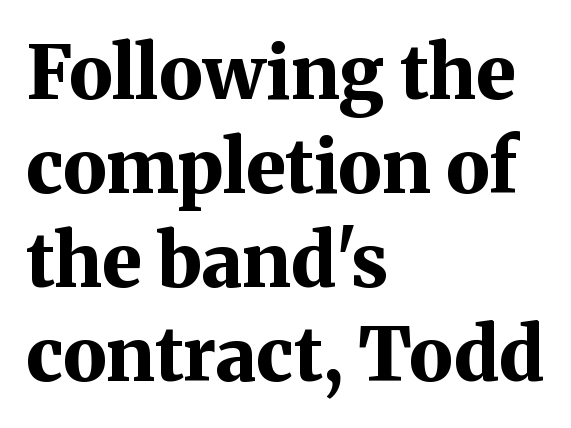
Each row of text sits above clean, open space. Do the characters align in a grid? No, the font is proportional. The designer left line spacing at the default. Characters remain perfectly vertical along every line.
